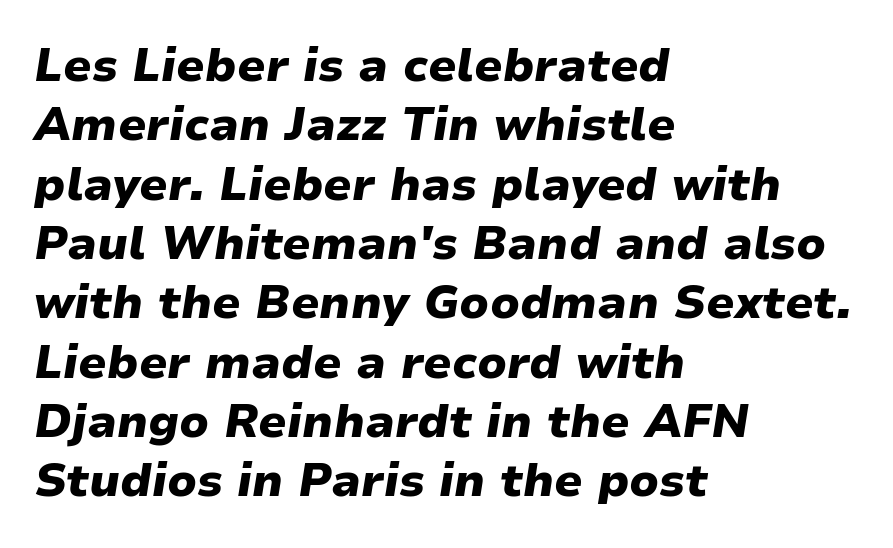
Alignment: flush left. A typesetter would call this zero additional tracking. Every character sits at an angle, as italics do. Descenders hang freely into open space. Heft: maximum for text — a bold.
